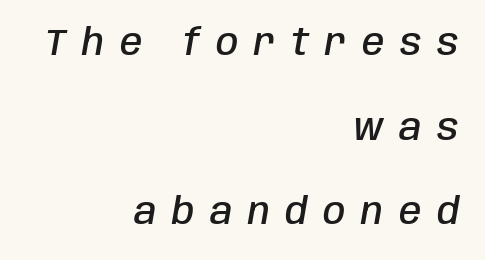
Q: Is the text bold? A: Semi-bold.
Q: Is the text italic (slanted)? A: Yes, it leans right by about 10 degrees.
Q: Is the text underlined? A: No.
Q: How is the paragraph aligned? A: Right-aligned.
Q: Is the spacing between letters normal or unusually wide? A: Unusually wide.
Q: Is the spacing between lines tight, normal or loose? A: Loose.
Q: Width (condensed, normal, or wide)? A: Condensed.
Q: Stroke contrast? A: Low.
Q: x-height? A: Large.
Q: Monospaced? A: No.
